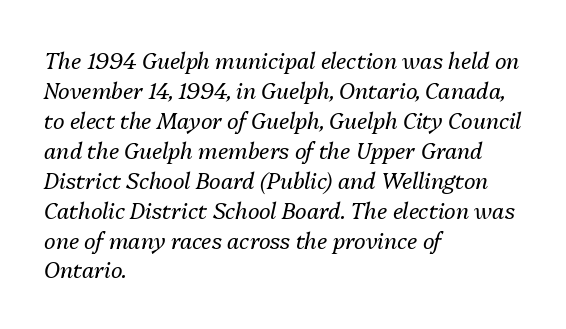
These lines are set flush left with a ragged right edge. Rule under the text: the space is simply empty. Baseline-to-baseline distance is the conventional proportion of letter height. Counters stay open thanks to moderate or lighter strokes. The rendering applies a slant to the glyphs.
